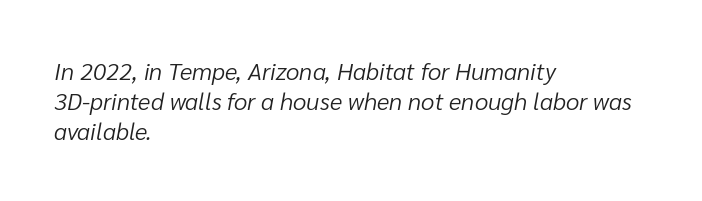
{"italic": "yes", "lean": "right", "slant_degrees": 10, "bold": "no", "underline": "no", "align": "left", "line_spacing": "normal", "line_spacing_ratio": 1.26, "letter_spacing": "normal", "letter_spacing_em": 0.0, "glyph_px": 24}
